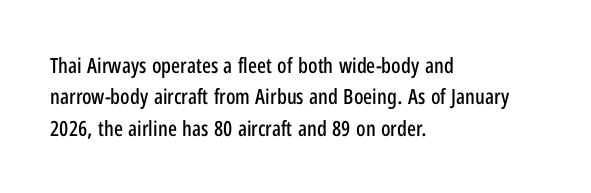
{"italic": "no", "underline": "no", "align": "left", "line_spacing": "normal", "line_spacing_ratio": 1.49, "letter_spacing": "normal", "letter_spacing_em": 0.0, "glyph_px": 21}
